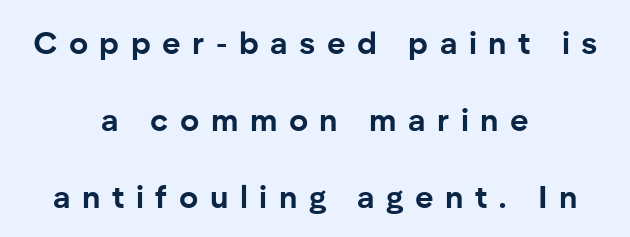
{"serif": "no", "italic": "no", "bold": "yes", "weight": "bold", "width": "normal", "stroke_contrast": "low", "x_height": "medium", "monospaced": "no", "underline": "no", "align": "center", "line_spacing": "loose", "line_spacing_ratio": 2.41, "letter_spacing": "wide", "letter_spacing_em": 0.36, "glyph_px": 32}
